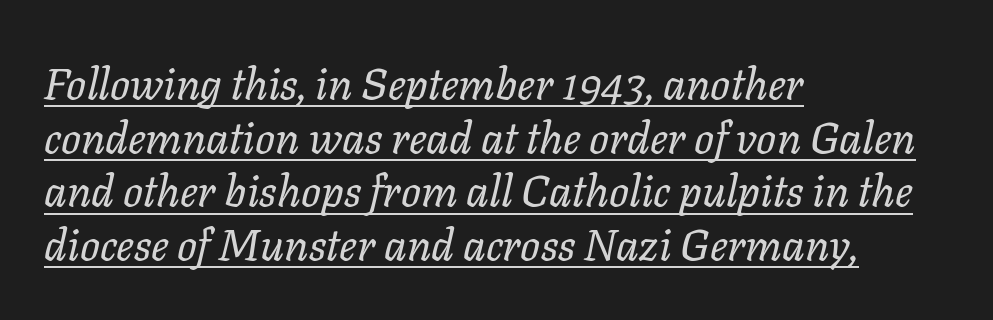
Q: Is the text bold? A: No.
Q: Is the text italic (slanted)? A: Yes, it leans right by about 11 degrees.
Q: Is the text underlined? A: Yes.
Q: How is the paragraph aligned? A: Left-aligned.
Q: Is the spacing between letters normal or unusually wide? A: Normal.
Q: Width (condensed, normal, or wide)? A: Normal.
Q: Stroke contrast? A: Low.
Q: x-height? A: Medium.
Q: Monospaced? A: No.
